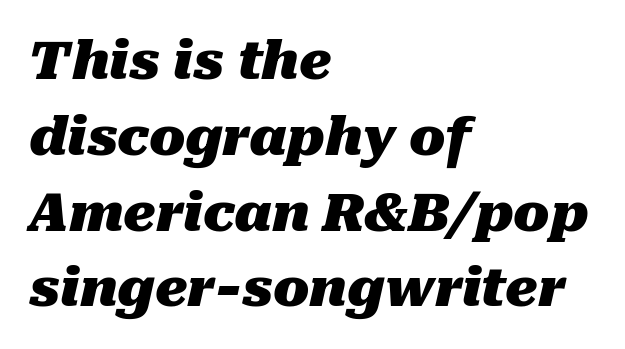
The text carries the slant typical of an italic or oblique font. The horizontal fit of the characters is conventional and even. How heavy is the stroke? Heavy — this is a bold. Any mark beneath the type? The region is blank. How would I describe the line gaps? Plain and ordinary.
